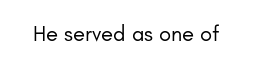
Q: Is the text bold? A: No.
Q: Is the text italic (slanted)? A: No, it is upright.
Q: Is the text underlined? A: No.
Q: Is the spacing between letters normal or unusually wide? A: Normal.
